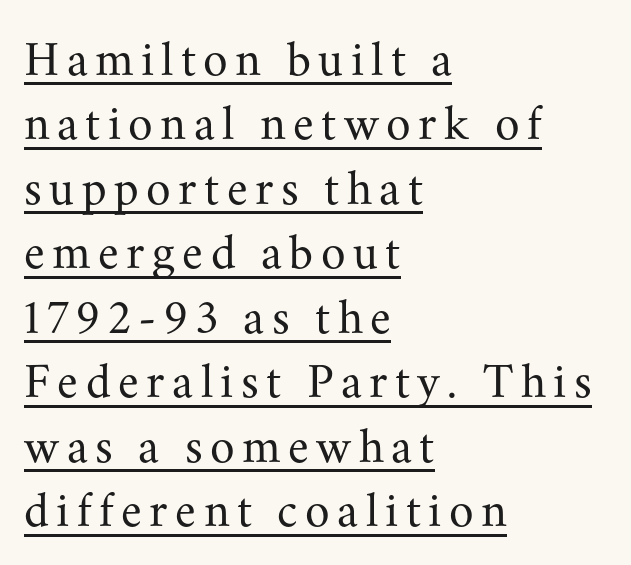
Q: Is the text bold? A: No.
Q: Is the text italic (slanted)? A: No, it is upright.
Q: Is the typeface a serif or a sans-serif typeface? A: Serif.
Q: Is the text underlined? A: Yes.
Q: How is the paragraph aligned? A: Left-aligned.
Q: Is the spacing between lines tight, normal or loose? A: Normal.
Q: Width (condensed, normal, or wide)? A: Normal.
Q: Stroke contrast? A: Medium.
Q: x-height? A: Small.
Q: Monospaced? A: No.
